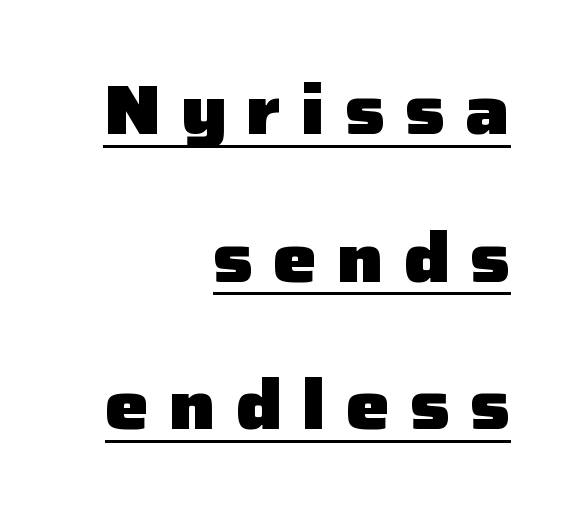
Vertically, the passage feels expansive, rows floating well apart. Vertical strokes here are truly vertical. Notice how a bar underscores the lettering throughout. The sample has been set heavy, in full bold.
